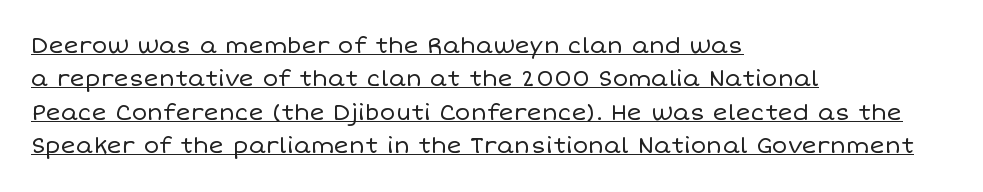
The vertical gap from one line to the next is medium. The characters are drawn with everyday or finer stroke widths. The specimen includes a rule beneath the text block's lines. The gaps between neighbouring characters are ordinary and unremarkable. These lines stack with their left ends in a neat column. This is roman type, the default non-slanted kind.
